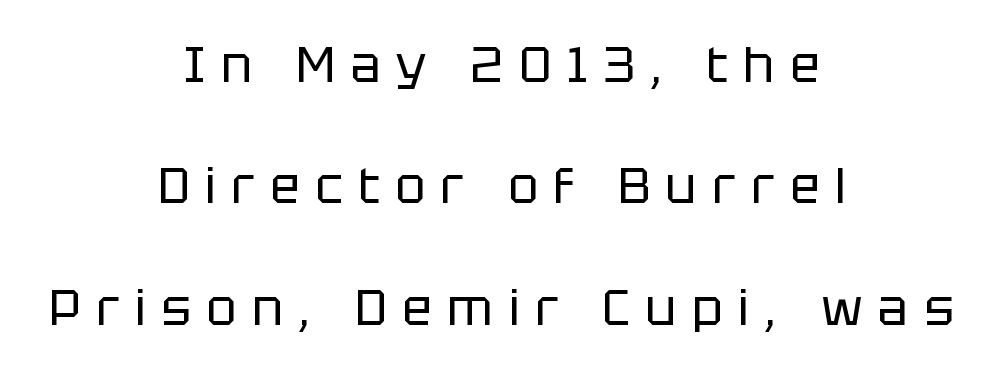
{"serif": "no", "italic": "no", "bold": "no", "weight": "regular", "width": "normal", "stroke_contrast": "low", "x_height": "large", "monospaced": "no", "underline": "no", "align": "center", "line_spacing": "loose", "line_spacing_ratio": 2.43, "letter_spacing": "wide", "letter_spacing_em": 0.31, "glyph_px": 50}
